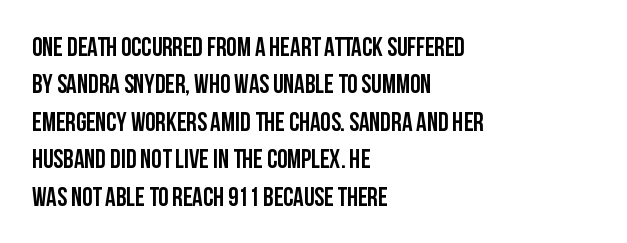
The image shows 26 px text type, upright; set left-aligned, normal line spacing (1.44x), normal letter spacing, not underlined.
